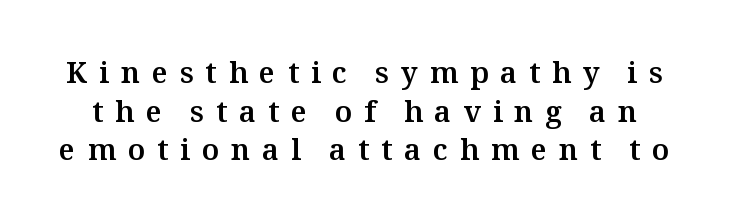
Q: Is the text italic (slanted)? A: No, it is upright.
Q: Is the text underlined? A: No.
Q: Is the spacing between letters normal or unusually wide? A: Unusually wide.
Q: Is the spacing between lines tight, normal or loose? A: Normal.
Q: Width (condensed, normal, or wide)? A: Normal.
Q: Stroke contrast? A: Medium.
Q: x-height? A: Medium.
Q: Monospaced? A: No.
